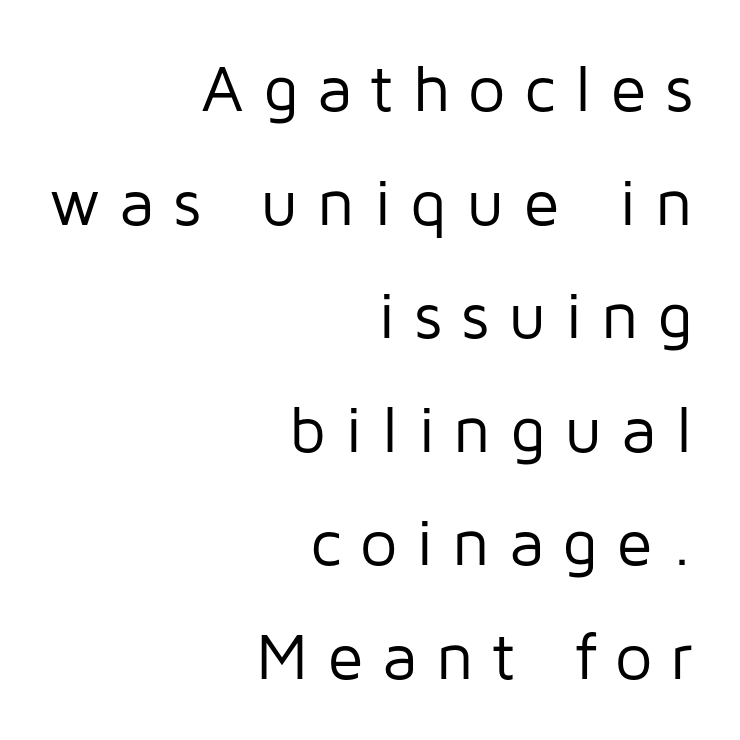
Q: Is the text bold? A: No.
Q: Is the text italic (slanted)? A: No, it is upright.
Q: Is the typeface a serif or a sans-serif typeface? A: Sans-serif.
Q: Is the text underlined? A: No.
Q: How is the paragraph aligned? A: Right-aligned.
Q: Is the spacing between letters normal or unusually wide? A: Unusually wide.
Q: Width (condensed, normal, or wide)? A: Normal.
Q: Stroke contrast? A: Low.
Q: x-height? A: Medium.
Q: Monospaced? A: No.
